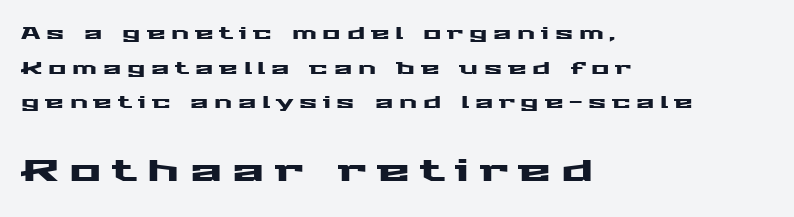
Is the letter spacing exaggerated? Yes — the characters are pushed far apart. Honestly, there is no underline to notice here at all. Nope, no serifs anywhere on these letters. Leftover space on each line is placed entirely after the last word. The space between consecutive lines is lavish. Character widths vary here, with narrow letters taking less room than wide ones.
